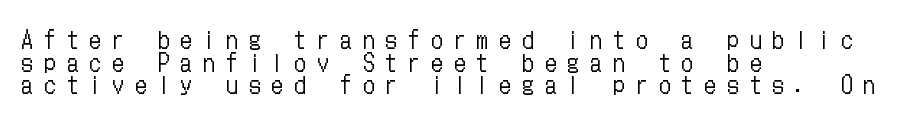
The image shows 23 px text type, upright; set left-aligned, tight line spacing (0.98x), unusually wide letter spacing (+0.49 em), not underlined.
